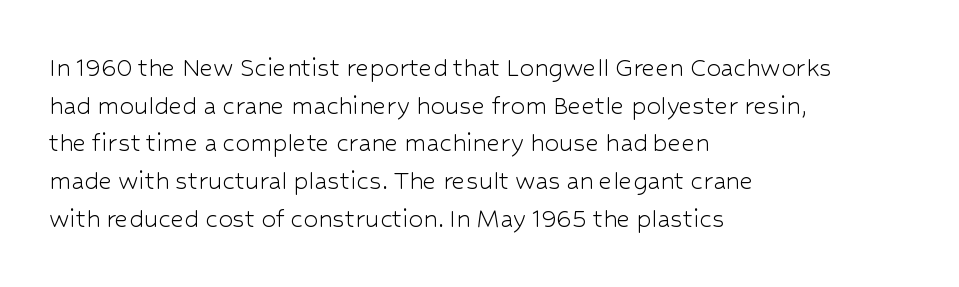
The image shows 29 px light sans-serif type, upright; set left-aligned, normal line spacing (1.3x), normal letter spacing, not underlined; low stroke contrast and a medium x-height.
